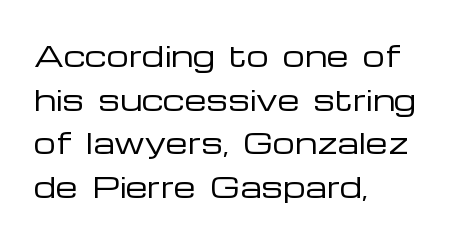
You could not count columns in this text — the font is proportionally spaced. Serif or sans? Sans — the stroke terminals are bare. Observe the ordinary spacing: letters are neighbours, not strangers. The passage shown stacks its lines at a standard gap. The string is rendered with underlining switched off. The passage is arranged the way most books set body copy — flush left.
